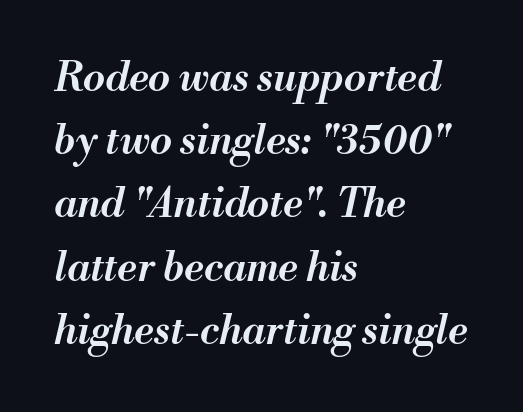
Each letter keeps its own natural width here, so spacing adapts to shape. Weight check: semibold — heavier than regular, not quite bold. The passage shown leans; its letterforms are oblique. The glyphs are unaccompanied by any horizontal stroke below them. A typesetter would call this zero additional tracking.
